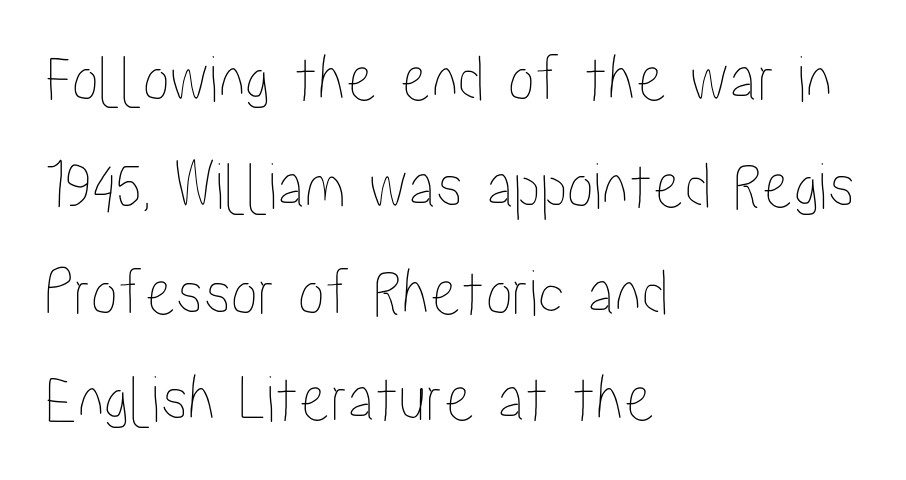
Q: Is the text italic (slanted)? A: No, it is upright.
Q: Is the text underlined? A: No.
Q: How is the paragraph aligned? A: Left-aligned.
Q: Is the spacing between letters normal or unusually wide? A: Normal.
Q: Is the spacing between lines tight, normal or loose? A: Normal.
Q: Width (condensed, normal, or wide)? A: Condensed.
Q: Stroke contrast? A: Low.
Q: x-height? A: Medium.
Q: Monospaced? A: No.
